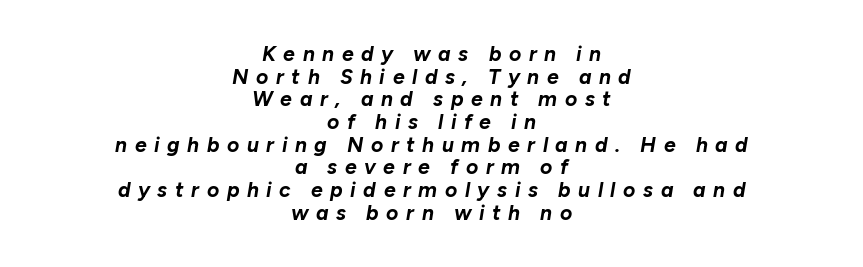
{"italic": "yes", "lean": "right", "slant_degrees": 10, "bold": "yes", "underline": "no", "align": "center", "line_spacing": "tight", "line_spacing_ratio": 1.08, "letter_spacing": "wide", "letter_spacing_em": 0.36, "glyph_px": 21}
